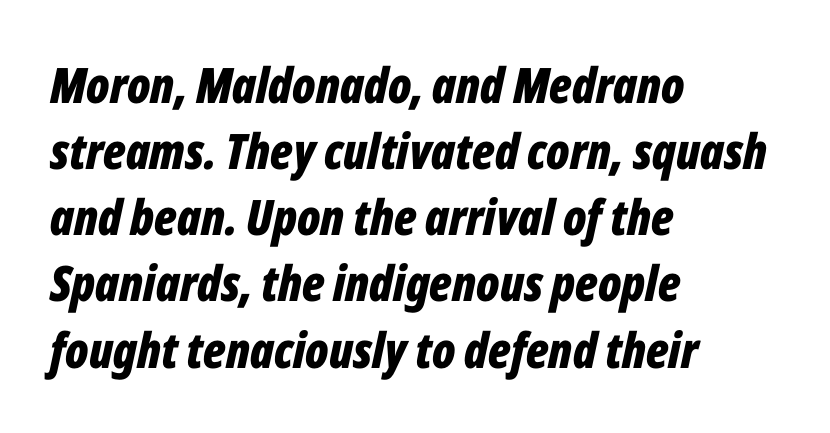
{"italic": "yes", "lean": "right", "slant_degrees": 12, "bold": "yes", "weight": "bold", "width": "condensed", "stroke_contrast": "low", "x_height": "medium", "monospaced": "no", "underline": "no", "align": "left", "line_spacing": "normal", "line_spacing_ratio": 1.35, "letter_spacing": "normal", "letter_spacing_em": 0.0, "glyph_px": 49}
